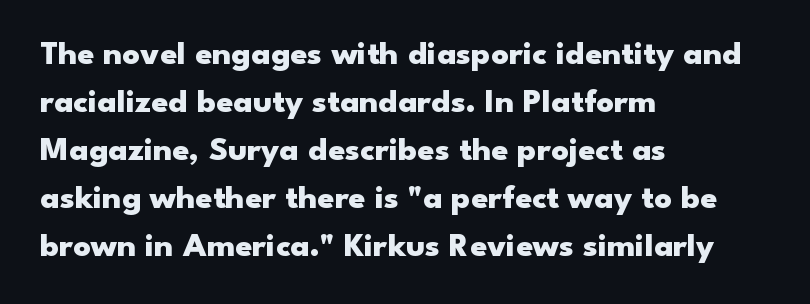
{"serif": "no", "italic": "no", "bold": "yes", "weight": "heavy", "width": "wide", "stroke_contrast": "low", "x_height": "small", "monospaced": "no", "underline": "no", "align": "left", "line_spacing": "normal", "line_spacing_ratio": 1.41, "letter_spacing": "normal", "letter_spacing_em": 0.0, "glyph_px": 34}
